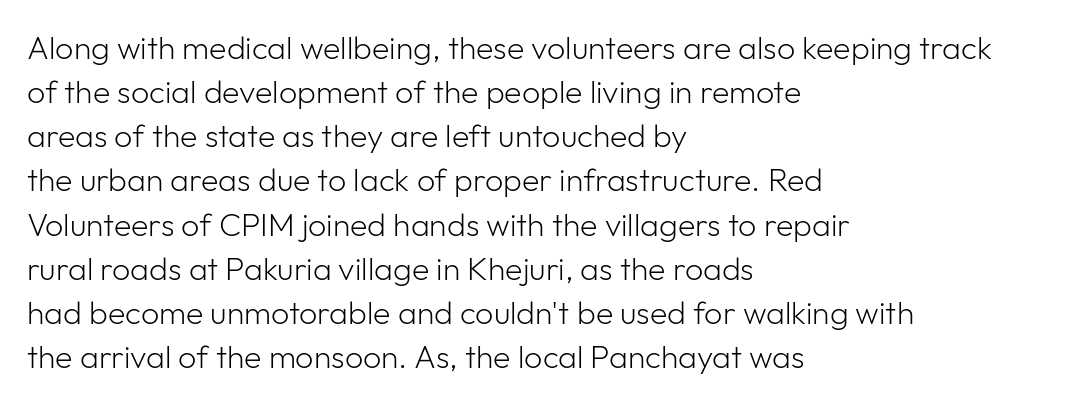
Each letter keeps its own natural width here, so spacing adapts to shape. Compared with typical paragraphs, the rows here are spaced about the same. The string is rendered with underlining switched off. Weight: regular or lighter. Default kerning and tracking; the words read as compact shapes.
